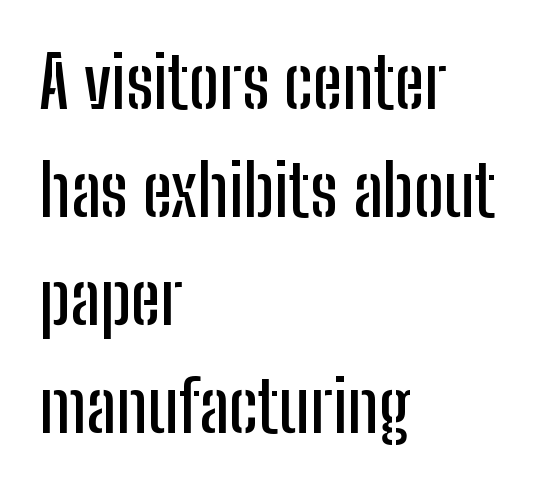
The image shows 71 px condensed sans-serif type, upright; set left-aligned, normal line spacing (1.52x), normal letter spacing, not underlined; low stroke contrast and a medium x-height.
